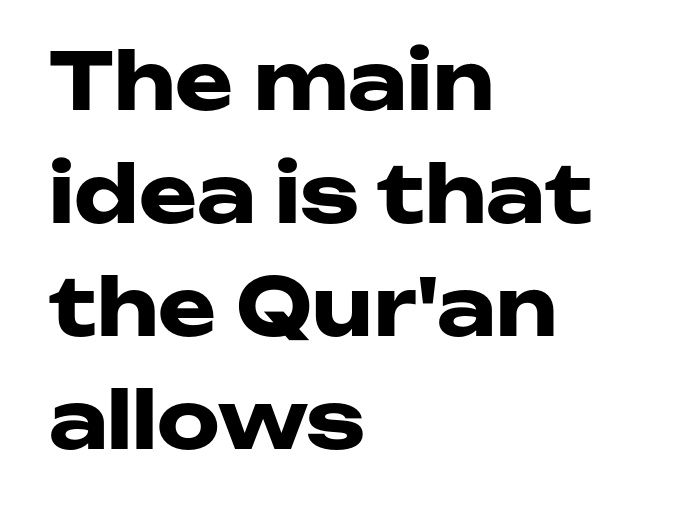
{"serif": "no", "italic": "no", "bold": "yes", "weight": "heavy", "width": "wide", "stroke_contrast": "low", "x_height": "medium", "monospaced": "no", "underline": "no", "align": "left", "line_spacing": "normal", "line_spacing_ratio": 1.43, "letter_spacing": "normal", "letter_spacing_em": 0.0, "glyph_px": 79}
